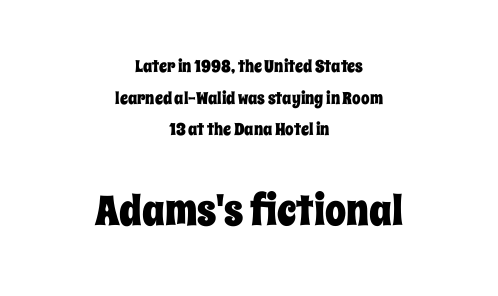
The image shows 42 px condensed type, upright; set centered, line spacing 1.86x, normal letter spacing, not underlined; the second (bottom) block is 2.47x larger; low stroke contrast and a large x-height.
